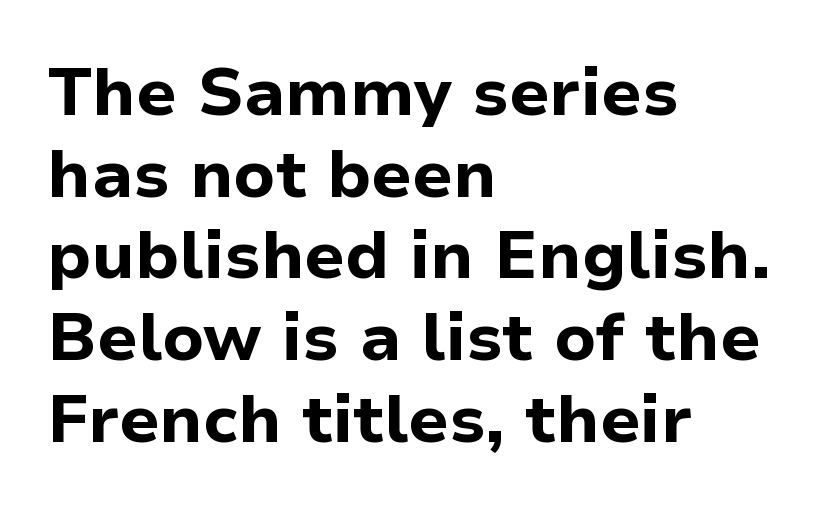
It's the straight-up-and-down kind of type. Do the characters align in a grid? No, the font is proportional. Line beginnings align vertically; line endings do not. Serif or sans? Sans — the stroke terminals are bare.
